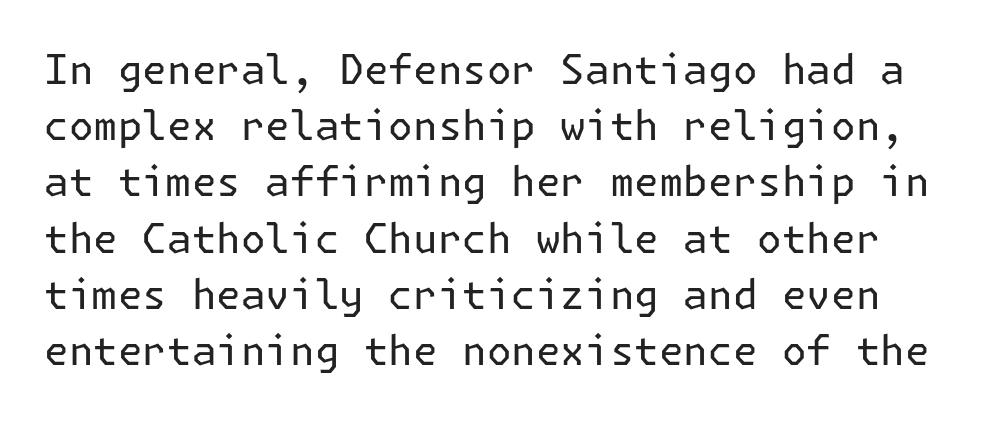
The image shows 41 px regular-weight sans-serif type, upright; set normal line spacing (1.37x), normal letter spacing, not underlined; low stroke contrast and a medium x-height.
